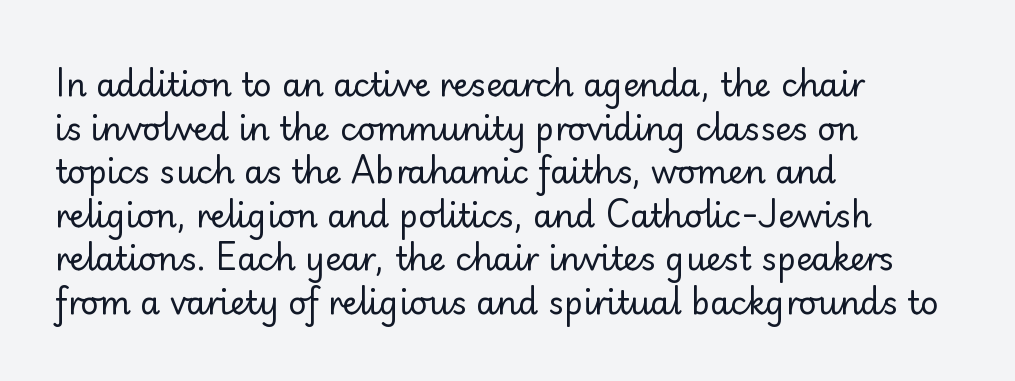
You could not count columns in this text — the font is proportionally spaced. Weight class: somewhere from thin through regular. Posture: straight, roman, zero tilt. Caption: standard tracking, unaltered. Are there feet on the stems? There aren't — it's a sans. The passage shown is not underscored anywhere.
